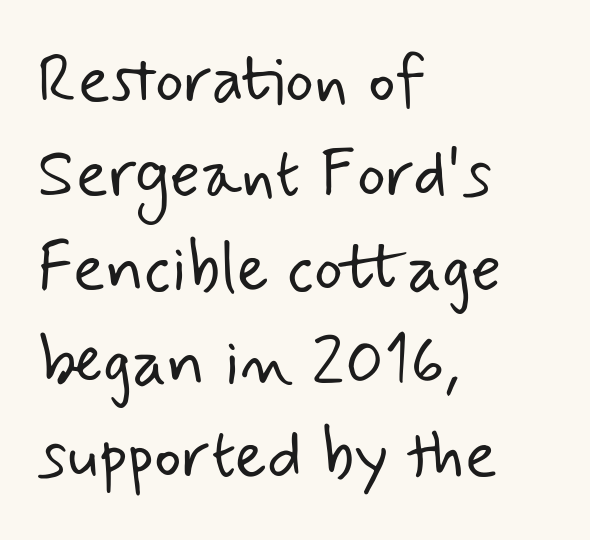
No letter is thick-stroked: the sample isn't bold. The paragraph shown leans on its left margin. The font family rendered here belongs to the sans-serif group. Baseline-to-baseline distance is the conventional proportion of letter height. The zone under the glyphs is completely vacant.
